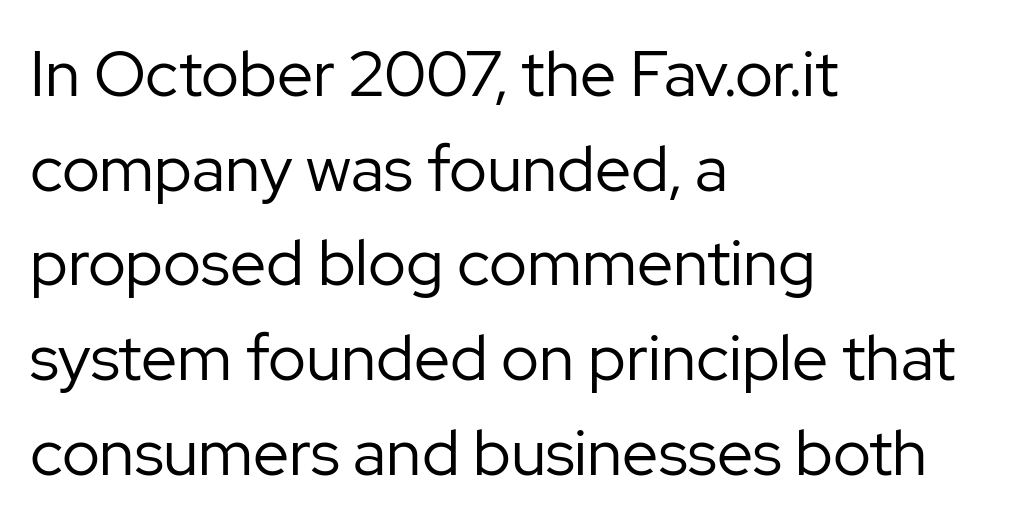
{"serif": "no", "italic": "no", "bold": "no", "weight": "regular", "width": "normal", "stroke_contrast": "low", "x_height": "medium", "monospaced": "no", "underline": "no", "align": "left", "line_spacing": "normal", "line_spacing_ratio": 1.48, "letter_spacing": "normal", "letter_spacing_em": 0.0, "glyph_px": 64}
